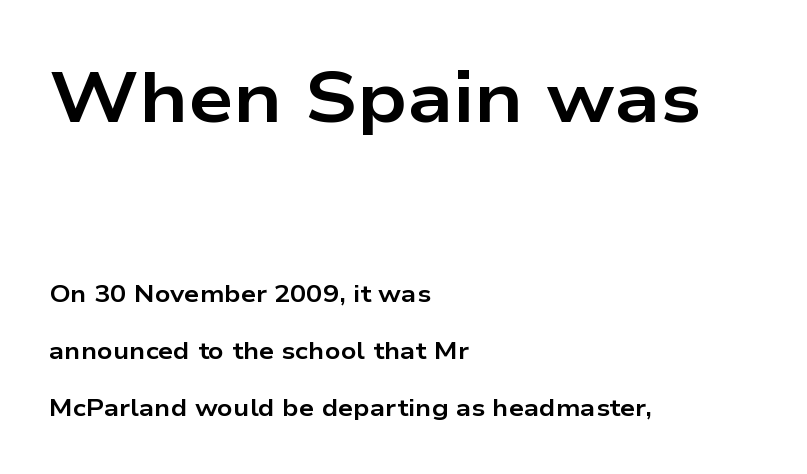
Q: Is the text bold? A: Yes.
Q: Is the text italic (slanted)? A: No, it is upright.
Q: Is the typeface a serif or a sans-serif typeface? A: Sans-serif.
Q: Is the text underlined? A: No.
Q: How is the paragraph aligned? A: Left-aligned.
Q: Is the spacing between letters normal or unusually wide? A: Normal.
Q: Is the spacing between lines tight, normal or loose? A: Loose.
Q: Which block of text is set in a larger size, the first (top) or the second (bottom)? A: The first (top) one.
Q: Width (condensed, normal, or wide)? A: Wide.
Q: Stroke contrast? A: Low.
Q: x-height? A: Medium.
Q: Monospaced? A: No.
